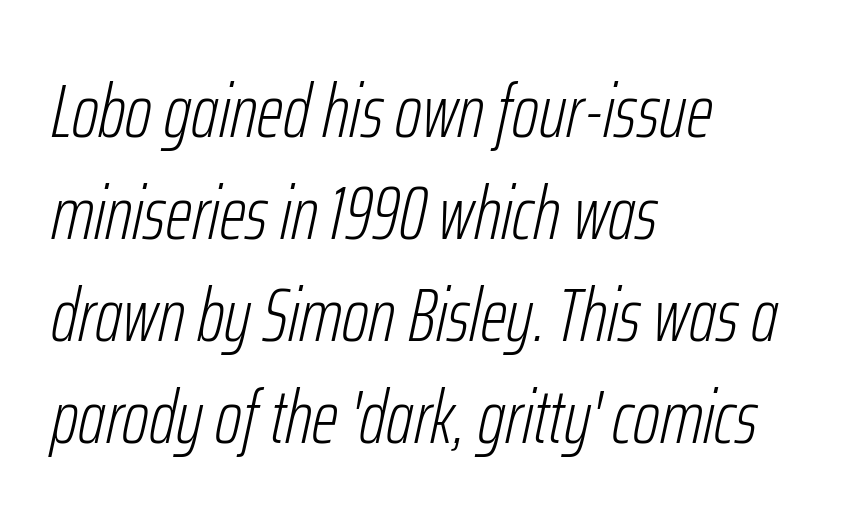
The image shows 75 px light, condensed type, italic (leaning right); set left-aligned, normal line spacing (1.36x), normal letter spacing, not underlined; low stroke contrast and a medium x-height.
